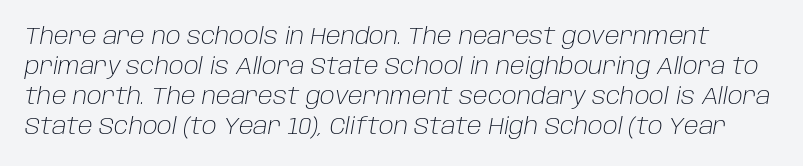
Q: Is the text bold? A: No.
Q: Is the text italic (slanted)? A: Yes, it leans right by about 10 degrees.
Q: Is the text underlined? A: No.
Q: Is the spacing between letters normal or unusually wide? A: Normal.
Q: Is the spacing between lines tight, normal or loose? A: Normal.
